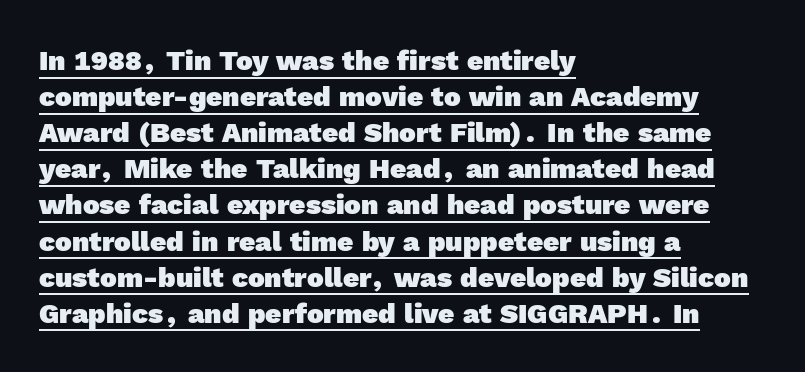
Q: Is the text bold? A: Yes.
Q: Is the typeface a serif or a sans-serif typeface? A: Sans-serif.
Q: Is the text underlined? A: Yes.
Q: How is the paragraph aligned? A: Left-aligned.
Q: Is the spacing between letters normal or unusually wide? A: Normal.
Q: Is the spacing between lines tight, normal or loose? A: Normal.
Q: Width (condensed, normal, or wide)? A: Normal.
Q: x-height? A: Medium.
Q: Monospaced? A: No.
